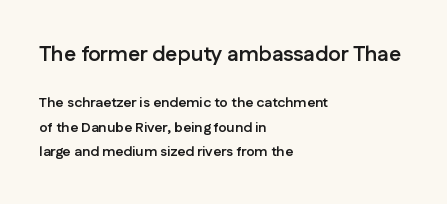
Q: Is the text bold? A: Yes.
Q: Is the text italic (slanted)? A: No, it is upright.
Q: Is the text underlined? A: No.
Q: How is the paragraph aligned? A: Left-aligned.
Q: Is the spacing between letters normal or unusually wide? A: Normal.
Q: Which block of text is set in a larger size, the first (top) or the second (bottom)? A: The first (top) one.
